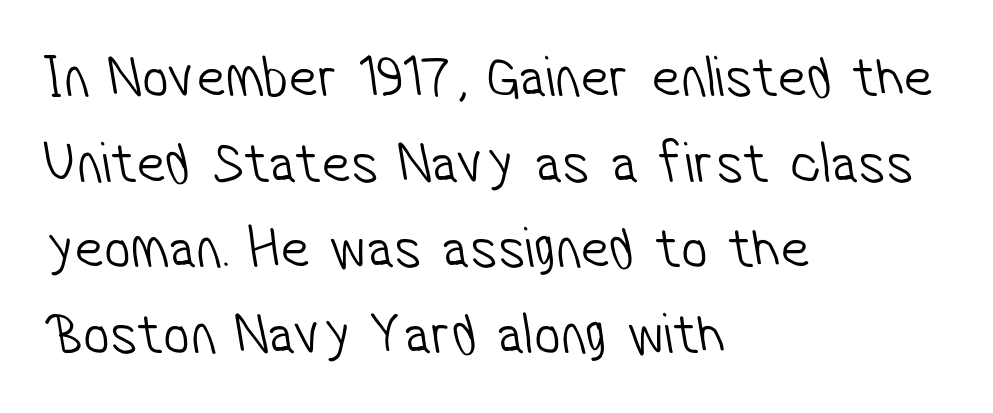
Anything drawn beneath the words? Only blank space. The rendering anchors every line to the left-hand side. Classification — sans serif. Quick note: interline space is typical.
